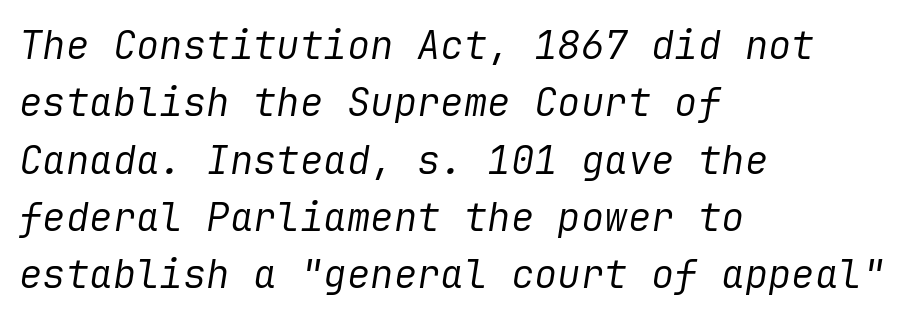
{"italic": "yes", "lean": "right", "slant_degrees": 9, "bold": "no", "weight": "regular", "width": "normal", "stroke_contrast": "low", "x_height": "medium", "underline": "no", "align": "left", "line_spacing": "normal", "line_spacing_ratio": 1.47, "letter_spacing": "normal", "letter_spacing_em": 0.0, "glyph_px": 39}
